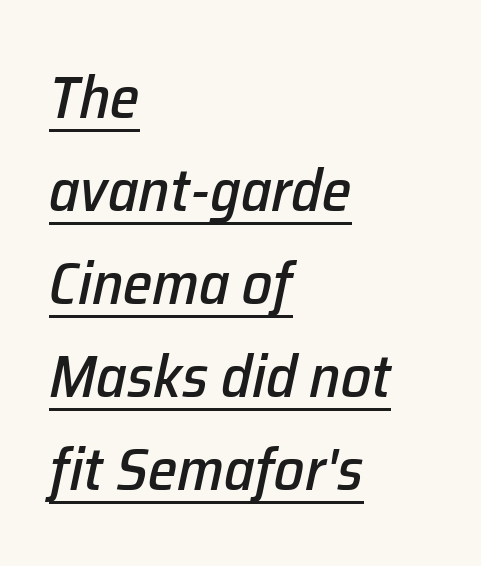
{"italic": "yes", "lean": "right", "slant_degrees": 12, "width": "normal", "stroke_contrast": "low", "x_height": "medium", "monospaced": "no", "underline": "yes", "align": "left", "line_spacing": "normal", "line_spacing_ratio": 1.55, "letter_spacing": "normal", "letter_spacing_em": 0.0, "glyph_px": 60}
